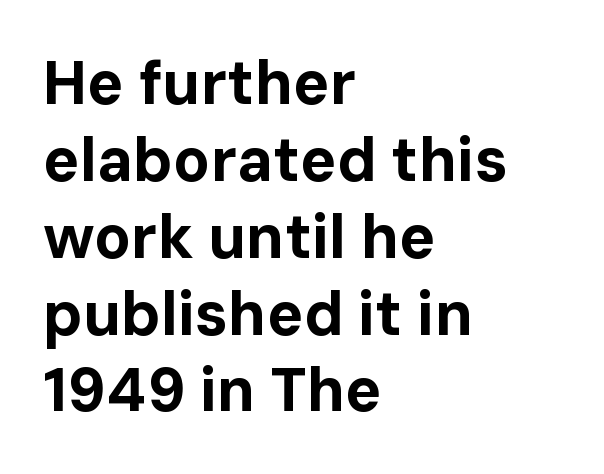
A full-strength bold gives these letters their thick strokes. The letters advance in unequal steps, a hallmark of proportional type. A classic flush-left, rag-right setting is used for this passage. Nothing sits at the stroke ends, so this counts as sans-serif.
